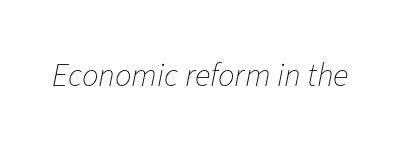
The image shows 33 px thin type, italic (leaning right); set normal letter spacing, not underlined; low stroke contrast and a medium x-height.
